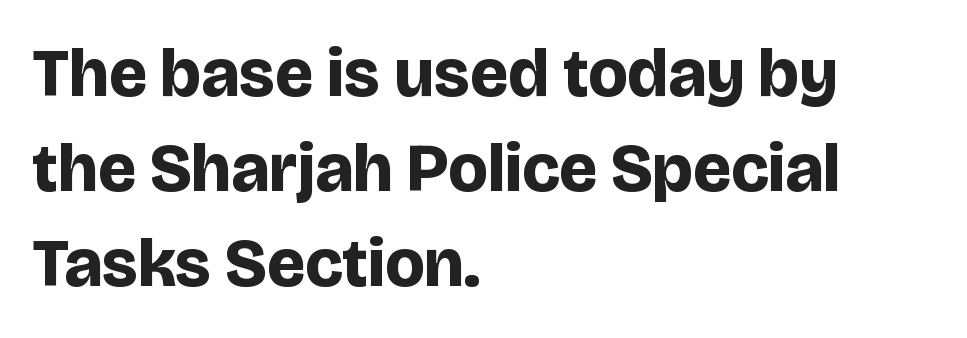
The image shows 68 px bold sans-serif type, upright; set left-aligned, normal line spacing (1.4x), normal letter spacing, not underlined; low stroke contrast and a large x-height.
